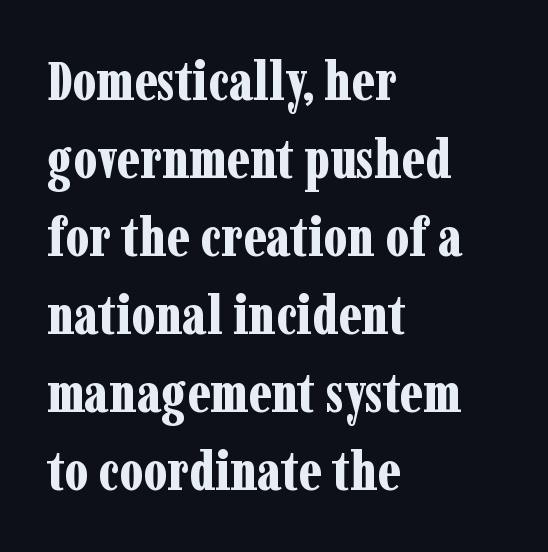
A typesetter would call this zero additional tracking. The typesetting leans heavy: a genuine bold. You can tell from the footed stems that serif type was used. The setting favours the left margin, as ordinary paragraphs usually do. Quick note: not italic, upright.
